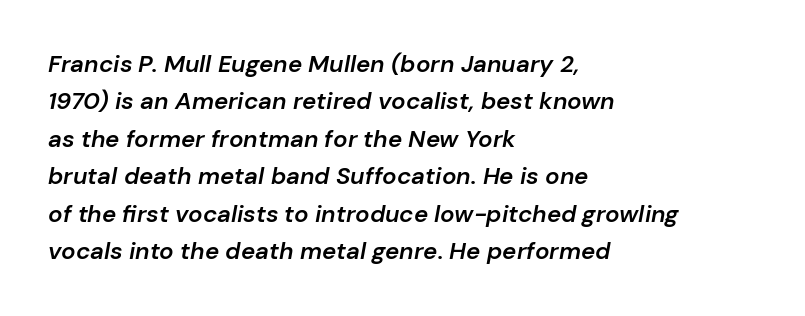
The space beneath each line is pristine and unruled. Observe the lean: these are italic letterforms. Firm but not heavy-handed strokes: this text is semibold. These lines are set flush left with a ragged right edge. If you measured baseline to baseline, you'd find a middling distance. The tracking reads as untouched default to a designer's eye.
